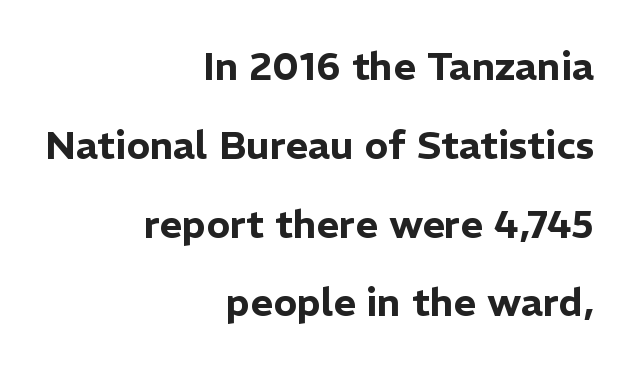
The space between consecutive lines is lavish. Layout note: lines flush right. Decoration check: the copy has no underline. The letters sit at their default tracking, neither squeezed nor spread. The rendering uses natural spacing where letterforms have individual widths.
